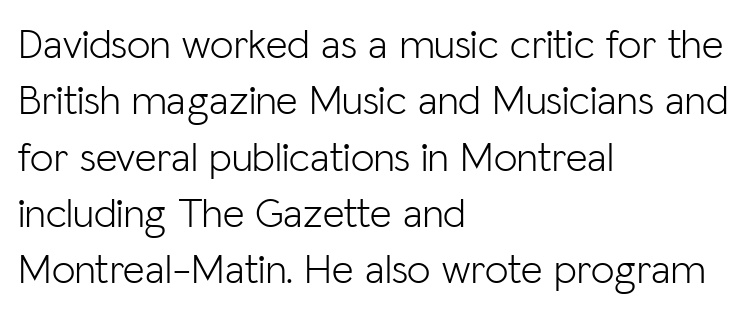
If you drew a line through each stem, it would be perfectly vertical. Does the copy run flush right? No — it runs flush left. Character widths vary here, with narrow letters taking less room than wide ones. Summary of vertical rhythm: regular, with standard interline spacing. The letters carry no serifs — their stems end cleanly without finishing strokes.
